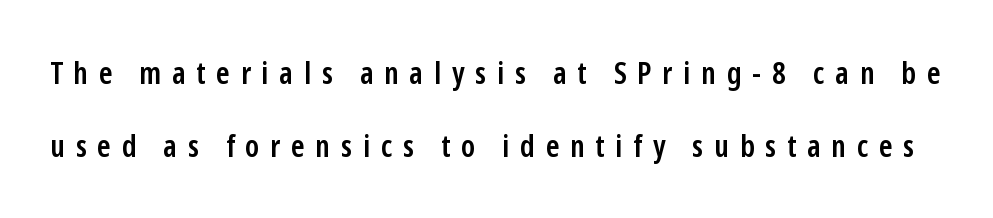
{"serif": "no", "italic": "no", "bold": "semi", "weight": "semibold", "width": "condensed", "stroke_contrast": "low", "x_height": "medium", "monospaced": "no", "underline": "no", "line_spacing": "loose", "line_spacing_ratio": 2.36, "letter_spacing": "wide", "letter_spacing_em": 0.35, "glyph_px": 31}
